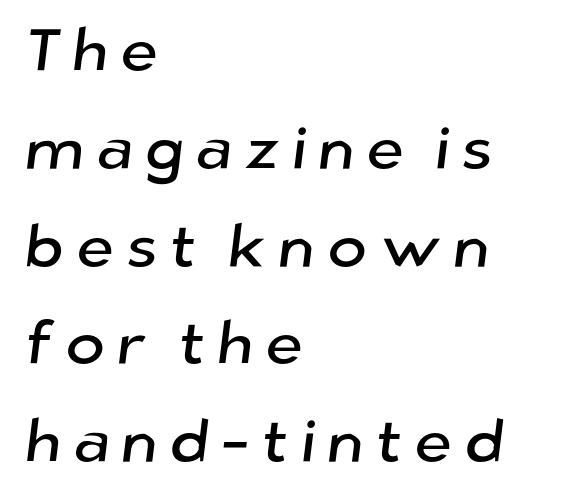
{"serif": "no", "width": "normal", "stroke_contrast": "low", "x_height": "medium", "monospaced": "no", "underline": "no", "align": "left", "line_spacing": "normal", "line_spacing_ratio": 1.63, "glyph_px": 60}
